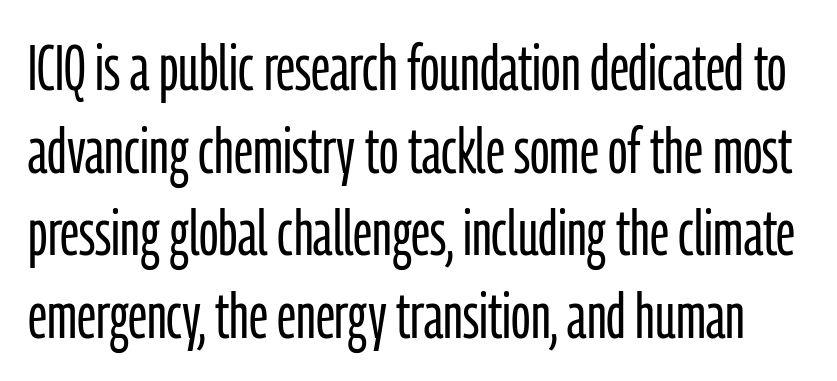
{"serif": "no", "italic": "no", "bold": "no", "weight": "light", "width": "condensed", "stroke_contrast": "low", "x_height": "medium", "monospaced": "no", "underline": "no", "line_spacing": "normal", "line_spacing_ratio": 1.29, "letter_spacing": "normal", "letter_spacing_em": 0.0, "glyph_px": 64}
